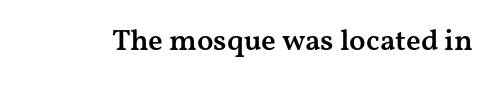
Nobody drew a line under any word here. Students, this is semibold: more ink than regular, less than bold. This is the regular roman posture of the typeface. Caption: standard tracking, unaltered.
